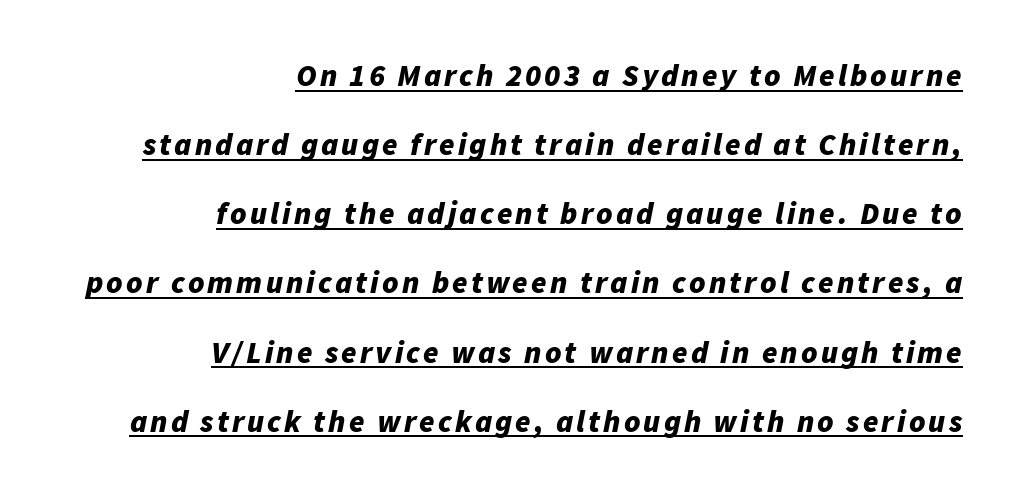
{"italic": "yes", "lean": "right", "slant_degrees": 11, "bold": "yes", "weight": "bold", "width": "normal", "stroke_contrast": "low", "x_height": "medium", "monospaced": "no", "underline": "yes", "align": "right", "line_spacing": "loose", "line_spacing_ratio": 2.23, "glyph_px": 31}
